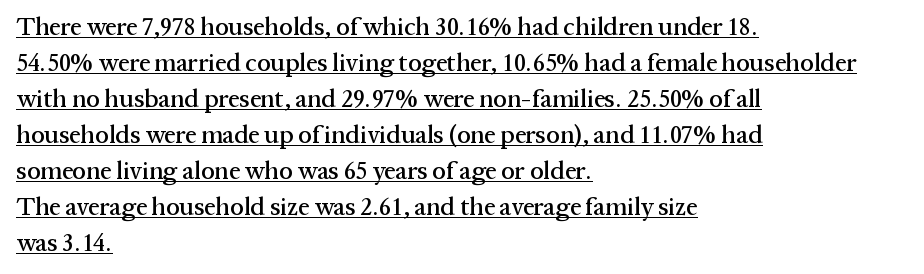
{"italic": "no", "underline": "yes", "align": "left", "line_spacing": "normal", "line_spacing_ratio": 1.44, "letter_spacing": "normal", "letter_spacing_em": 0.0, "glyph_px": 25}
